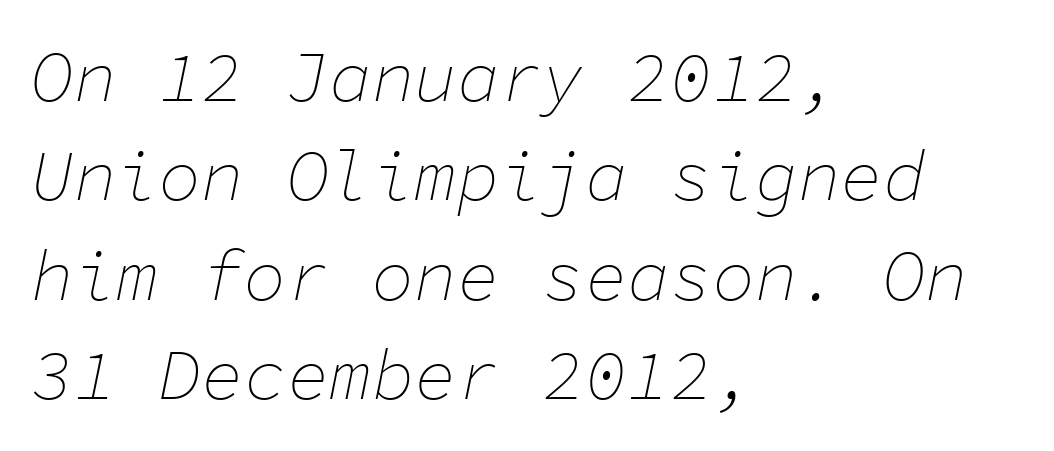
Q: Is the text bold? A: No.
Q: Is the text italic (slanted)? A: Yes, it leans right by about 11 degrees.
Q: Is the text underlined? A: No.
Q: How is the paragraph aligned? A: Left-aligned.
Q: Is the spacing between letters normal or unusually wide? A: Normal.
Q: Is the spacing between lines tight, normal or loose? A: Normal.
Q: Width (condensed, normal, or wide)? A: Normal.
Q: Stroke contrast? A: Low.
Q: x-height? A: Medium.
Q: Monospaced? A: Yes.
